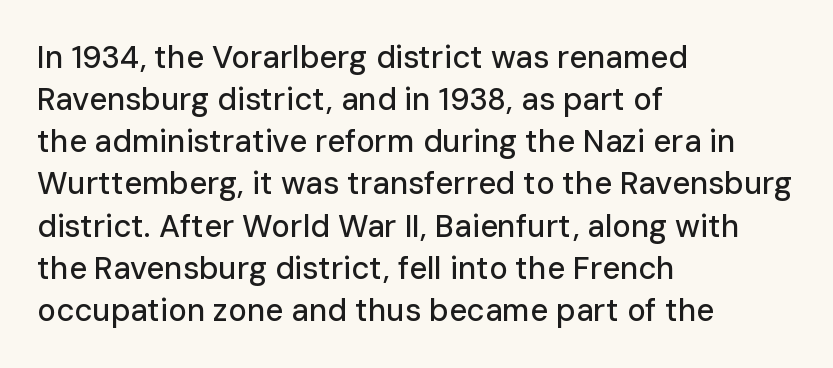
Tracking value appears to be zero — textbook default spacing. Honestly, there is no underline to notice here at all. Do the characters align in a grid? No, the font is proportional. All the whitespace from short lines collects on the right.
